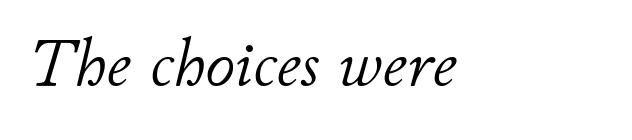
You could call the tracking neutral — neither tight nor loose. The text block is weighted toward the left margin, trailing off unevenly rightward. The characters are drawn with everyday or finer stroke widths. Rendered with sloped, italic letterforms. Note the varied advance widths — an 'i' is clearly narrower than an 'm'. Descender tails drop into unmarked territory.
